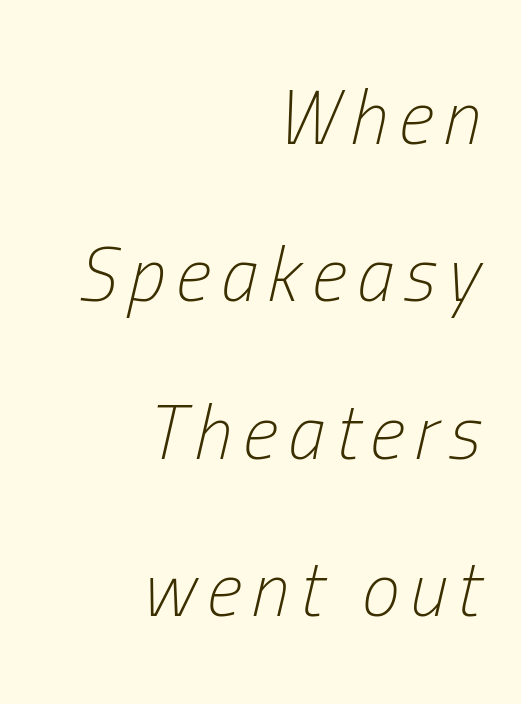
Q: Is the text bold? A: No.
Q: Is the text italic (slanted)? A: Yes, it leans right by about 13 degrees.
Q: Is the text underlined? A: No.
Q: How is the paragraph aligned? A: Right-aligned.
Q: Is the spacing between lines tight, normal or loose? A: Loose.
Q: Width (condensed, normal, or wide)? A: Condensed.
Q: Stroke contrast? A: Low.
Q: x-height? A: Medium.
Q: Monospaced? A: No.
